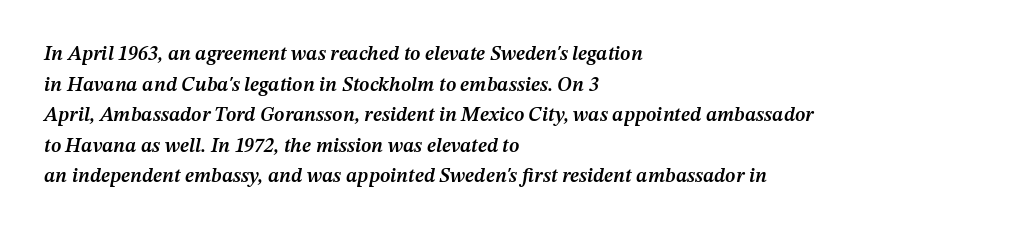
{"italic": "yes", "lean": "right", "slant_degrees": 12, "bold": "semi", "underline": "no", "align": "left", "line_spacing": "normal", "line_spacing_ratio": 1.53, "letter_spacing": "normal", "letter_spacing_em": 0.0, "glyph_px": 20}
